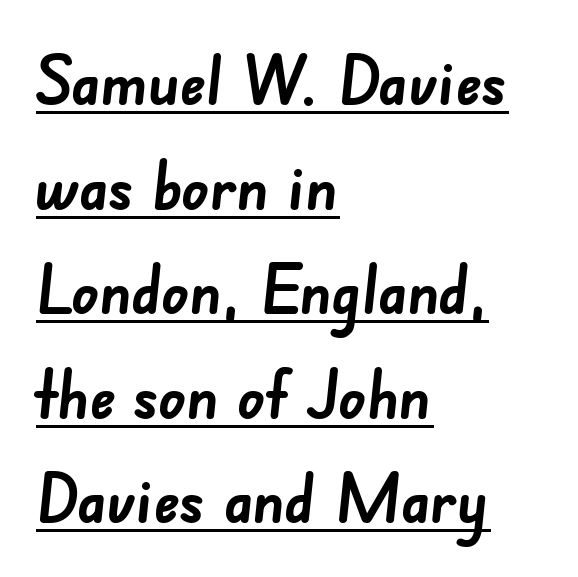
The image shows 67 px semibold sans-serif type; set left-aligned, normal line spacing (1.56x), normal letter spacing, underlined; low stroke contrast and a small x-height.
